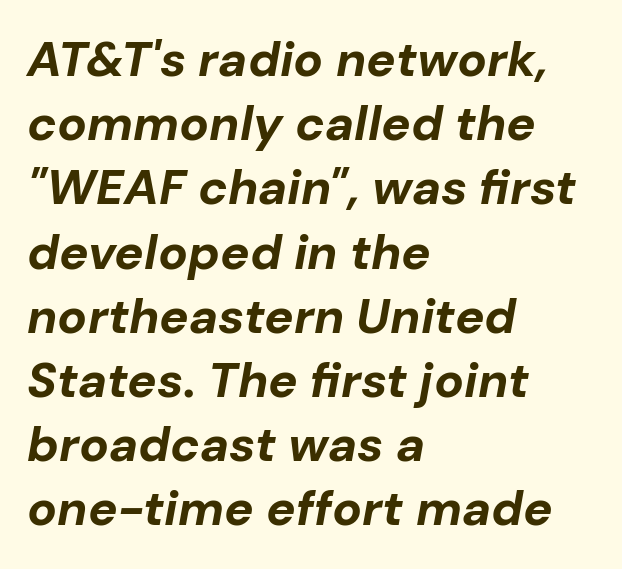
The image shows 49 px bold type, italic (leaning right); set left-aligned, normal line spacing (1.31x), normal letter spacing, not underlined; low stroke contrast and a medium x-height.
